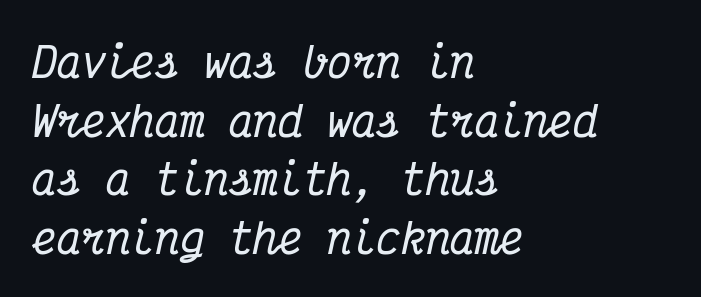
The type is set solid horizontally, with unmodified tracking. Type without underlining. A normal amount of white space separates one row of letters from the next. Every character here occupies the same horizontal width, giving the sample a typewriter-like rhythm. The lines are quadded left. Note: serifs present on the glyphs.
